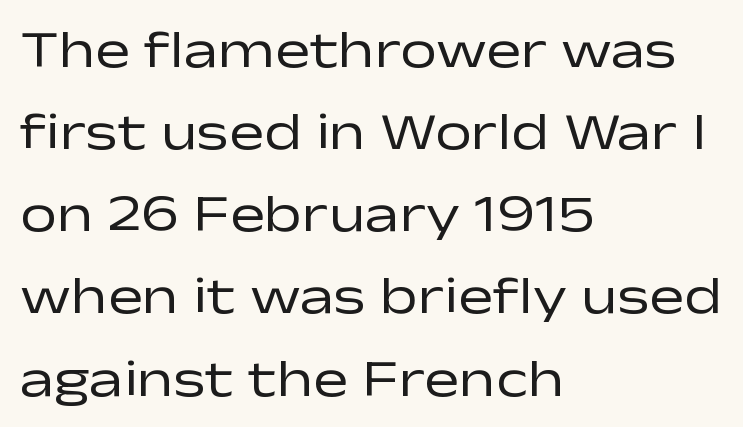
Q: Is the text bold? A: No.
Q: Is the text italic (slanted)? A: No, it is upright.
Q: Is the typeface a serif or a sans-serif typeface? A: Sans-serif.
Q: Is the text underlined? A: No.
Q: How is the paragraph aligned? A: Left-aligned.
Q: Is the spacing between letters normal or unusually wide? A: Normal.
Q: Is the spacing between lines tight, normal or loose? A: Normal.
Q: Width (condensed, normal, or wide)? A: Wide.
Q: Stroke contrast? A: Low.
Q: x-height? A: Medium.
Q: Monospaced? A: No.
